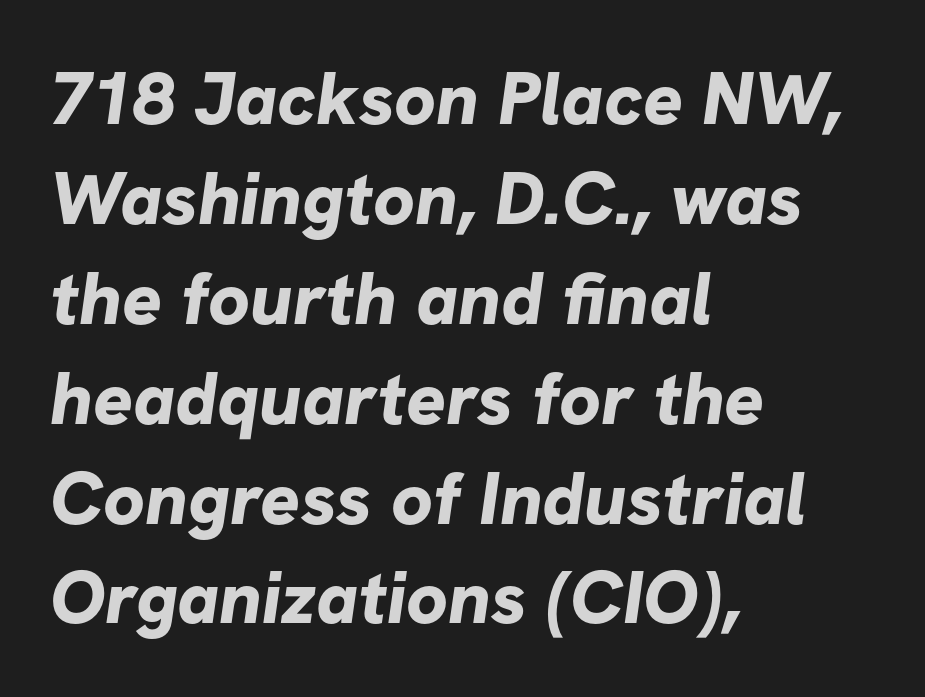
This rendering features lettering with no underline. Line spacing here is normal. These lines carry a lot of weight — the face is fully bold. The rendering shows plain stroke endings on the letterforms — a sans-serif design.
